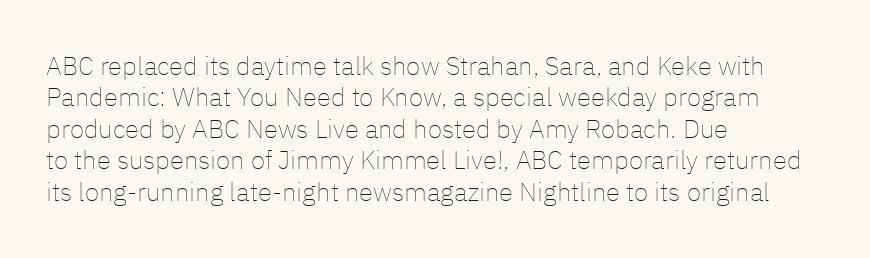
The image shows 26 px text type, upright; set left-aligned, line spacing 1.21x, normal letter spacing, not underlined.
